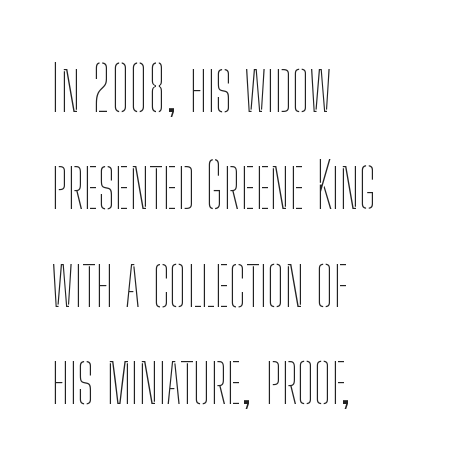
A student would call this left alignment; a typographer would say flush left, rag right. This sample has the flowing, uneven cadence of proportional lettering. Stem width sits at or under what a default text font uses. The space between consecutive lines is moderate. The letterforms sit shoulder to shoulder at normal distance.
